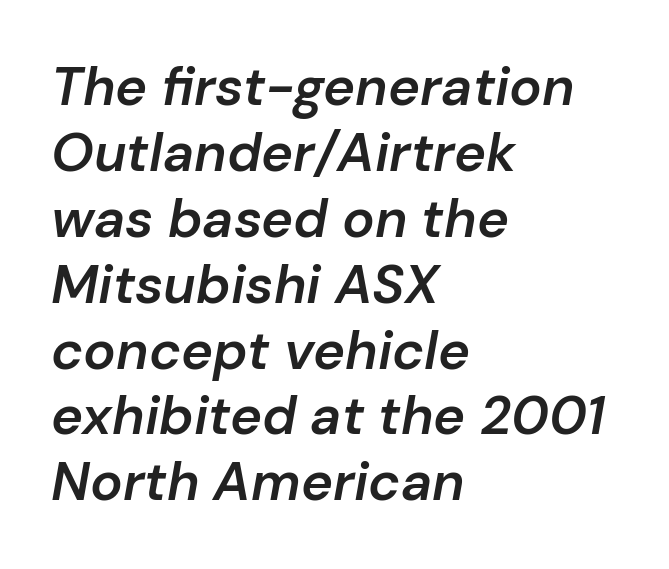
Q: Is the text bold? A: Semi-bold.
Q: Is the text italic (slanted)? A: Yes, it leans right by about 10 degrees.
Q: Is the text underlined? A: No.
Q: How is the paragraph aligned? A: Left-aligned.
Q: Is the spacing between letters normal or unusually wide? A: Normal.
Q: Width (condensed, normal, or wide)? A: Normal.
Q: Stroke contrast? A: Low.
Q: x-height? A: Medium.
Q: Monospaced? A: No.
